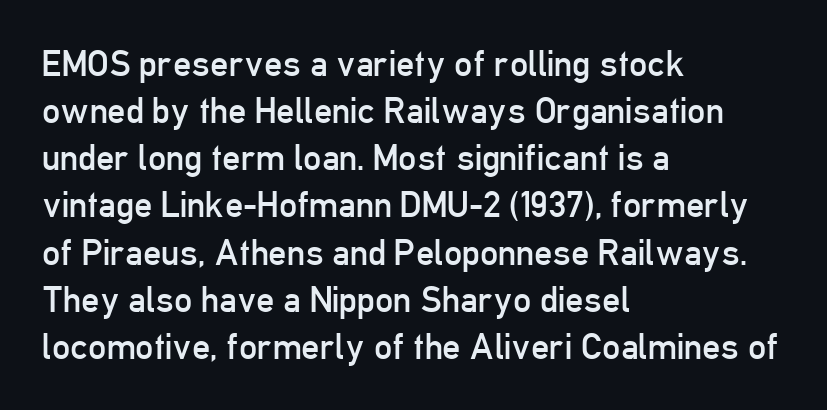
This is not heavy type; no bold has been used. You could call the tracking neutral — neither tight nor loose. Do the characters align in a grid? No, the font is proportional. Baseline-to-baseline distance is the conventional proportion of letter height.
